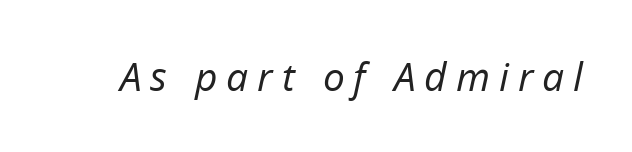
Q: Is the text bold? A: No.
Q: Is the text italic (slanted)? A: Yes, it leans right by about 12 degrees.
Q: Is the text underlined? A: No.
Q: Is the spacing between letters normal or unusually wide? A: Unusually wide.
Q: Width (condensed, normal, or wide)? A: Normal.
Q: Stroke contrast? A: Low.
Q: x-height? A: Medium.
Q: Monospaced? A: No.
